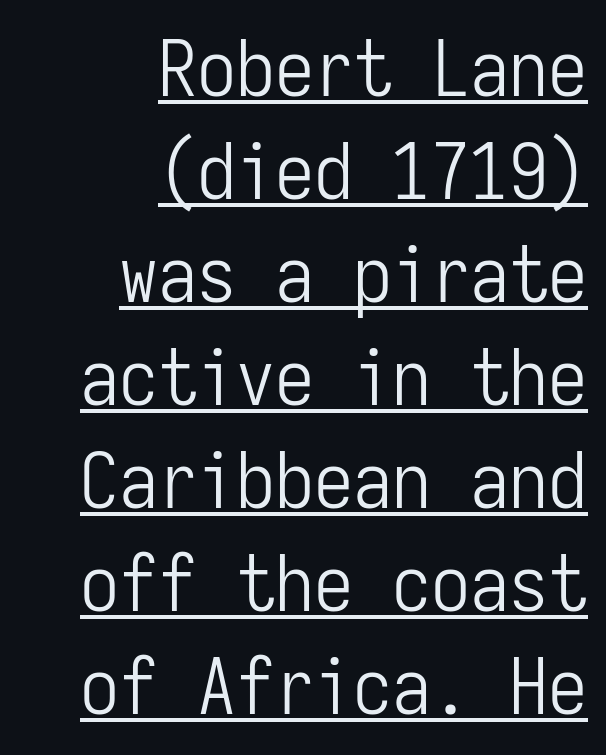
Does the leading feel generous? No, just average. Words appear dense and cohesive because spacing is normal. Note the uniform advance width — an 'i' takes as much space as an 'm'. No italicization has been applied; the sample stays upright.
